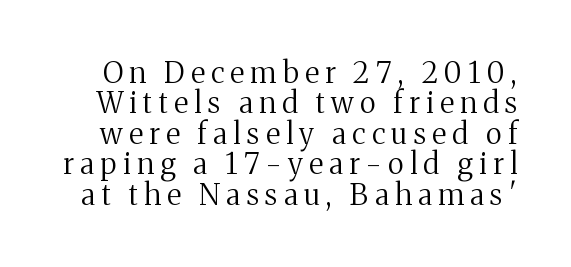
Q: Is the text bold? A: No.
Q: Is the text italic (slanted)? A: No, it is upright.
Q: Is the typeface a serif or a sans-serif typeface? A: Serif.
Q: Is the text underlined? A: No.
Q: Is the spacing between letters normal or unusually wide? A: Unusually wide.
Q: Is the spacing between lines tight, normal or loose? A: Tight.
Q: Width (condensed, normal, or wide)? A: Normal.
Q: Stroke contrast? A: Medium.
Q: x-height? A: Medium.
Q: Monospaced? A: No.
